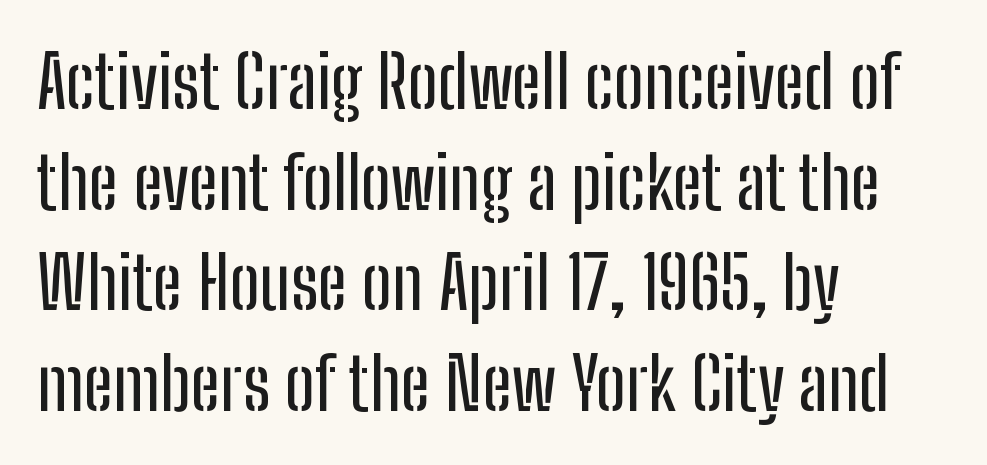
{"serif": "no", "italic": "no", "width": "condensed", "stroke_contrast": "low", "x_height": "medium", "monospaced": "no", "underline": "no", "align": "left", "line_spacing": "normal", "line_spacing_ratio": 1.38, "letter_spacing": "normal", "letter_spacing_em": 0.0, "glyph_px": 73}
